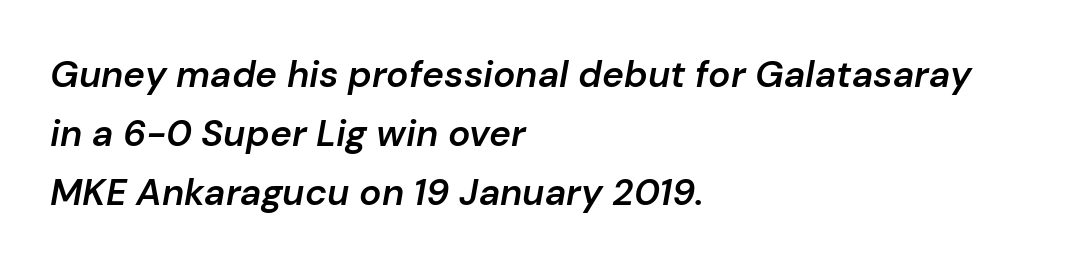
{"italic": "yes", "lean": "right", "slant_degrees": 10, "bold": "semi", "weight": "semibold", "width": "normal", "stroke_contrast": "low", "x_height": "medium", "monospaced": "no", "underline": "no", "align": "left", "line_spacing": "normal", "line_spacing_ratio": 1.59, "letter_spacing": "normal", "letter_spacing_em": 0.0, "glyph_px": 37}
